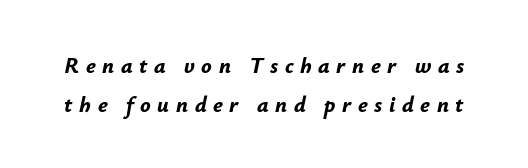
The image shows 22 px bold type, italic (leaning right); set line spacing 1.77x, unusually wide letter spacing (+0.3 em), not underlined.
